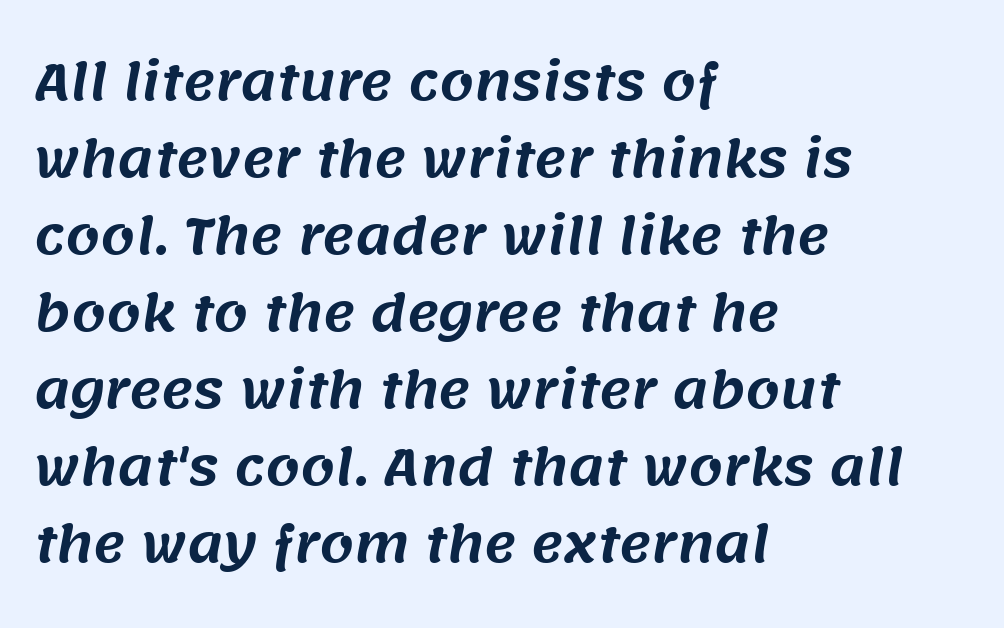
Leading: standard. Beneath every word, the page is bare. The letters carry no serifs — their stems end cleanly without finishing strokes. The lines in this sample share a left origin and differ only in where they stop.
